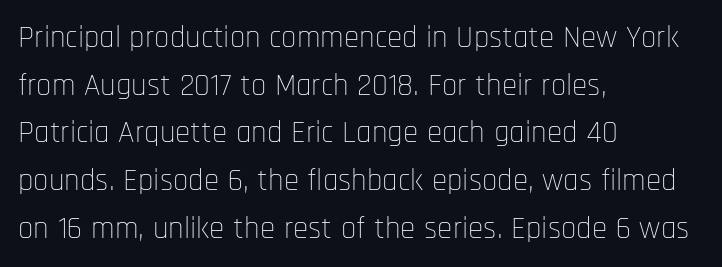
Q: Is the text bold? A: No.
Q: Is the text italic (slanted)? A: No, it is upright.
Q: Is the typeface a serif or a sans-serif typeface? A: Sans-serif.
Q: Is the text underlined? A: No.
Q: How is the paragraph aligned? A: Left-aligned.
Q: Is the spacing between letters normal or unusually wide? A: Normal.
Q: Is the spacing between lines tight, normal or loose? A: Normal.
Q: Width (condensed, normal, or wide)? A: Condensed.
Q: Stroke contrast? A: Low.
Q: x-height? A: Large.
Q: Monospaced? A: No.
